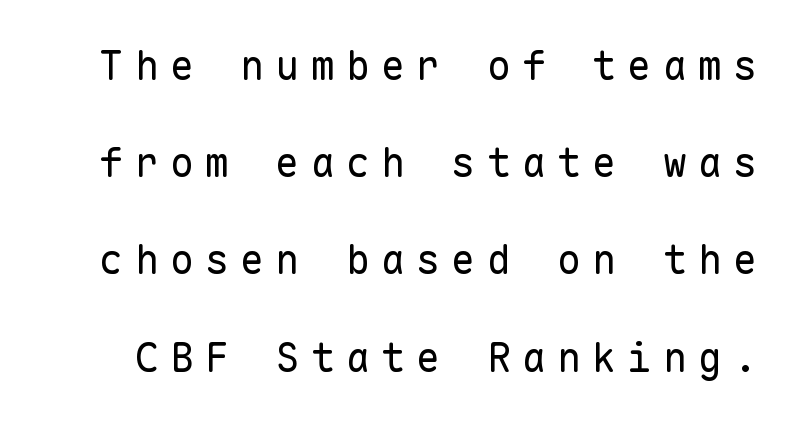
The image shows 40 px regular-weight sans-serif type, upright, monospaced; set loose line spacing (2.43x), unusually wide letter spacing (+0.28 em), not underlined; low stroke contrast and a medium x-height.
